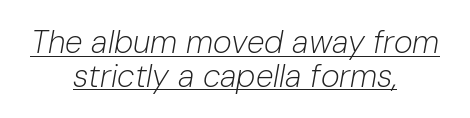
Q: Is the text bold? A: No.
Q: Is the text italic (slanted)? A: Yes, it leans right by about 10 degrees.
Q: Is the text underlined? A: Yes.
Q: How is the paragraph aligned? A: Centered.
Q: Is the spacing between letters normal or unusually wide? A: Normal.
Q: Is the spacing between lines tight, normal or loose? A: Tight.
Q: Width (condensed, normal, or wide)? A: Normal.
Q: Stroke contrast? A: Low.
Q: x-height? A: Medium.
Q: Monospaced? A: No.
